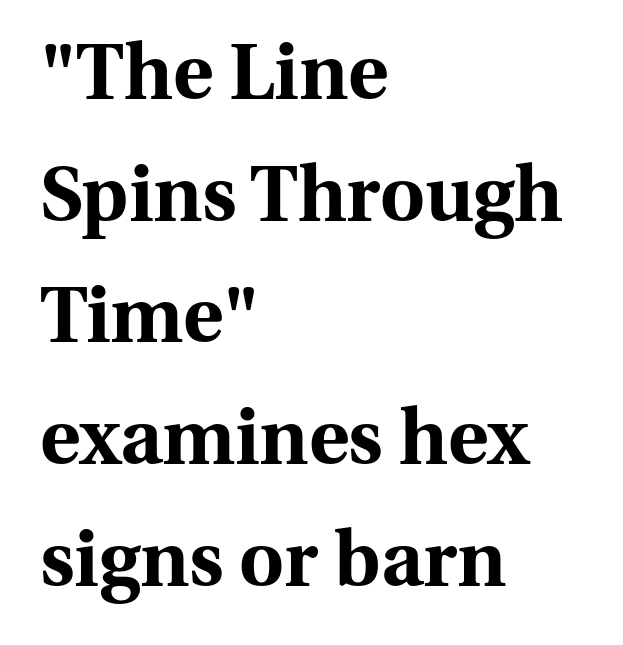
The image shows 77 px bold serif type, upright; set left-aligned, normal line spacing (1.58x), normal letter spacing, not underlined; medium stroke contrast and a medium x-height.
